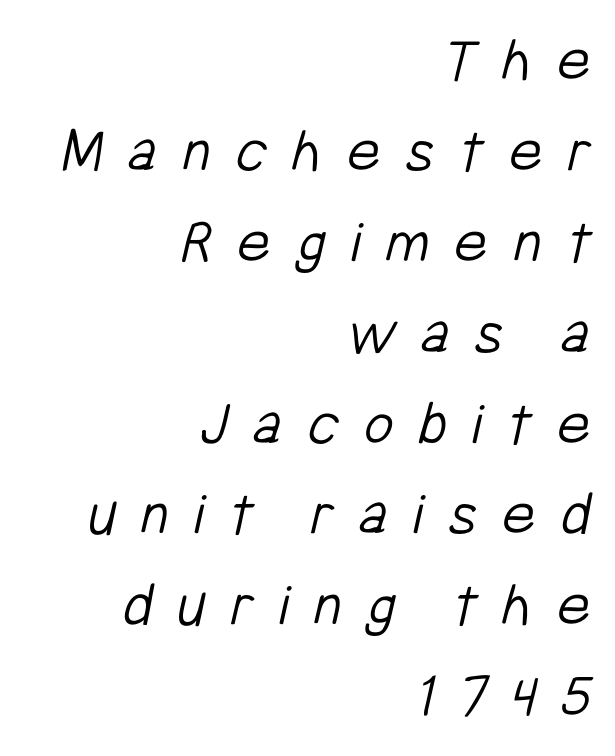
Q: Is the text bold? A: No.
Q: Is the typeface a serif or a sans-serif typeface? A: Sans-serif.
Q: Is the text underlined? A: No.
Q: How is the paragraph aligned? A: Right-aligned.
Q: Is the spacing between letters normal or unusually wide? A: Unusually wide.
Q: Is the spacing between lines tight, normal or loose? A: Normal.
Q: Width (condensed, normal, or wide)? A: Condensed.
Q: Stroke contrast? A: Low.
Q: x-height? A: Medium.
Q: Monospaced? A: No.
